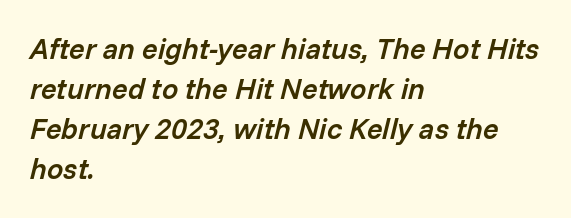
{"italic": "yes", "lean": "right", "slant_degrees": 14, "bold": "semi", "weight": "semibold", "width": "normal", "stroke_contrast": "low", "x_height": "medium", "monospaced": "no", "underline": "no", "align": "left", "line_spacing": "normal", "line_spacing_ratio": 1.38, "letter_spacing": "normal", "letter_spacing_em": 0.0, "glyph_px": 29}
